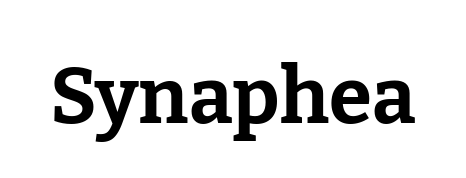
The image shows 78 px bold serif type, upright; set normal letter spacing, not underlined; low stroke contrast and a medium x-height.
